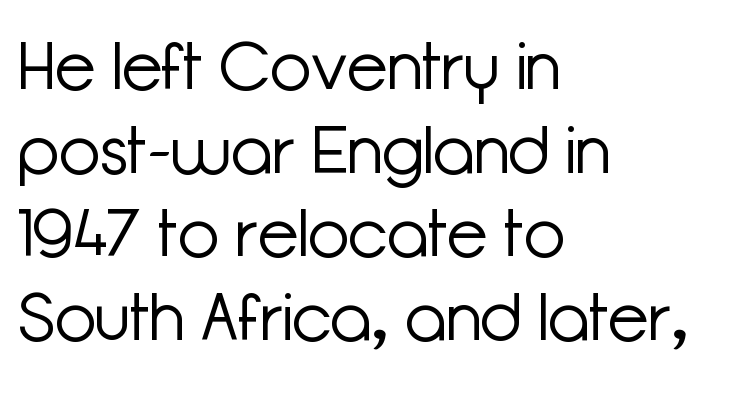
{"serif": "no", "italic": "no", "bold": "no", "weight": "light", "width": "normal", "stroke_contrast": "low", "x_height": "medium", "monospaced": "no", "underline": "no", "align": "left", "line_spacing": "normal", "line_spacing_ratio": 1.25, "letter_spacing": "normal", "letter_spacing_em": 0.0, "glyph_px": 67}
